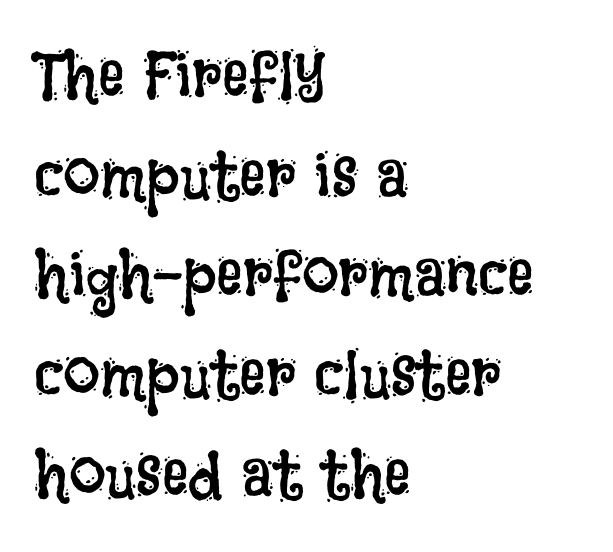
{"italic": "no", "bold": "no", "weight": "regular", "width": "condensed", "stroke_contrast": "low", "x_height": "large", "monospaced": "no", "underline": "no", "align": "left", "line_spacing": "normal", "line_spacing_ratio": 1.51, "letter_spacing": "normal", "letter_spacing_em": 0.0, "glyph_px": 66}
